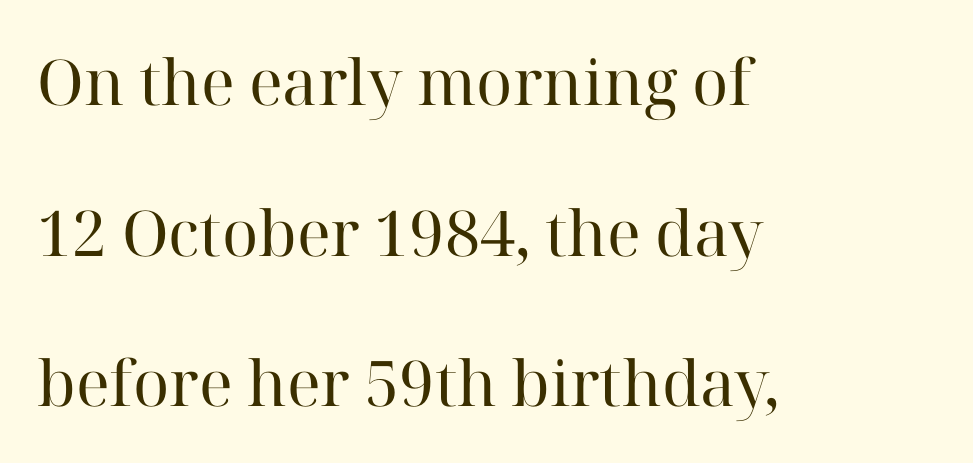
Is there any slant? The stems are plumb. Type without underlining. To sum up the face: it has serifs. Spacing between characters is what you'd get straight out of the box. The vertical gap from one line to the next is large. These lines stack with their left ends in a neat column.
